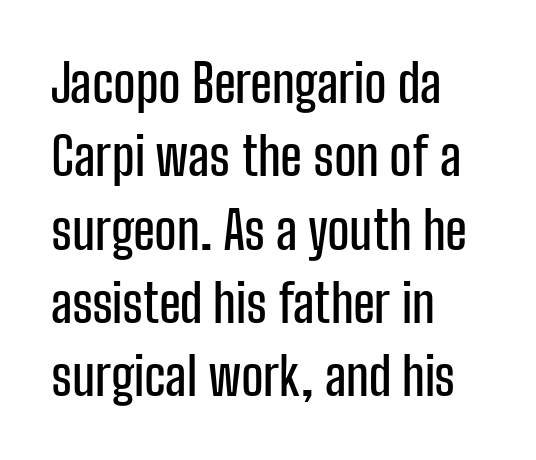
{"serif": "no", "italic": "no", "width": "condensed", "stroke_contrast": "low", "x_height": "medium", "monospaced": "no", "underline": "no", "align": "left", "line_spacing": "normal", "line_spacing_ratio": 1.41, "letter_spacing": "normal", "letter_spacing_em": 0.0, "glyph_px": 52}
